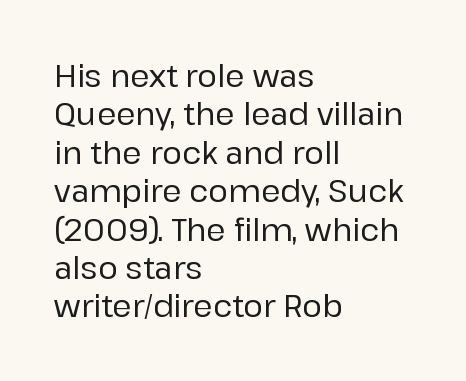
Proportional: the letters do not fall into vertical columns. Every character sits straight up, as roman type does. Quick note: interline space is typical. A typesetter would label this face a sans.
